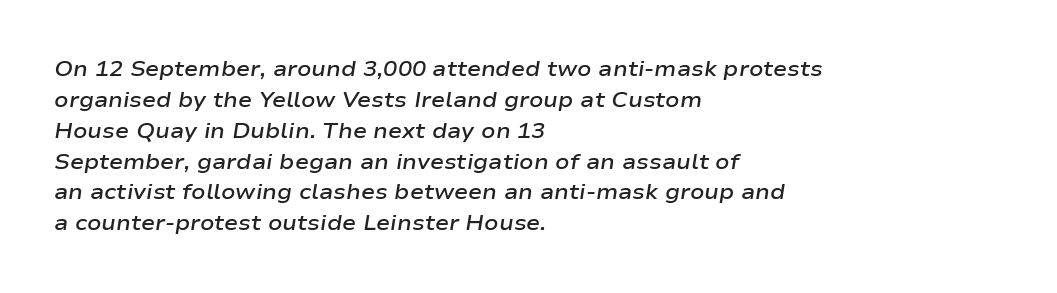
{"italic": "yes", "lean": "right", "slant_degrees": 9, "bold": "semi", "underline": "no", "align": "left", "line_spacing": "normal", "line_spacing_ratio": 1.47, "letter_spacing": "normal", "letter_spacing_em": 0.0, "glyph_px": 21}
